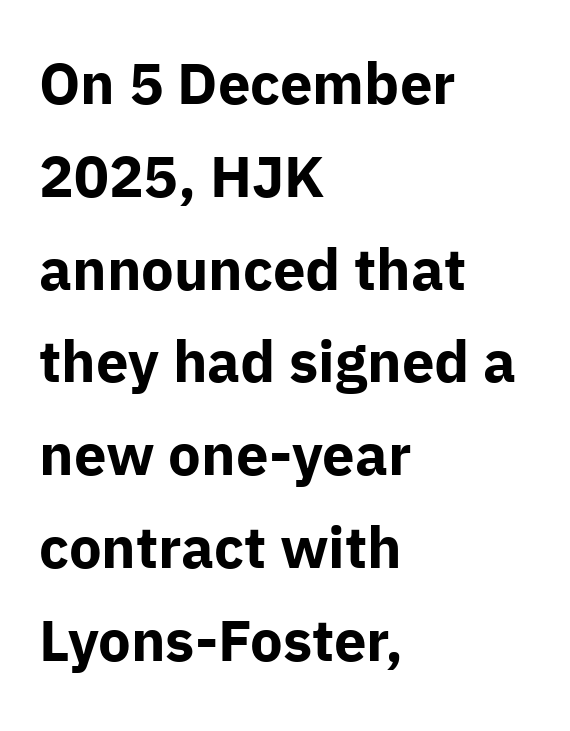
Q: Is the text bold? A: Yes.
Q: Is the text italic (slanted)? A: No, it is upright.
Q: Is the typeface a serif or a sans-serif typeface? A: Sans-serif.
Q: Is the text underlined? A: No.
Q: How is the paragraph aligned? A: Left-aligned.
Q: Is the spacing between letters normal or unusually wide? A: Normal.
Q: Is the spacing between lines tight, normal or loose? A: Normal.
Q: Width (condensed, normal, or wide)? A: Normal.
Q: Stroke contrast? A: Low.
Q: x-height? A: Medium.
Q: Monospaced? A: No.
